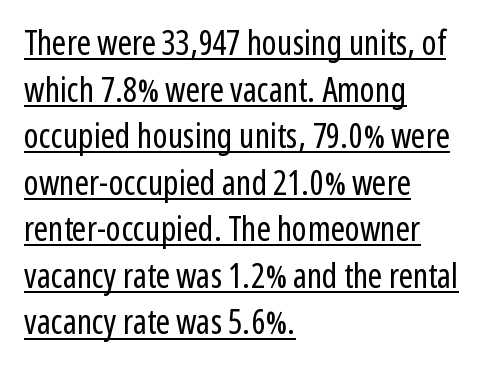
The glyphs are accompanied by a horizontal stroke just below them. Character widths vary here, with narrow letters taking less room than wide ones. Quick note: not italic, upright. Ink coverage per letter is moderate at most.
